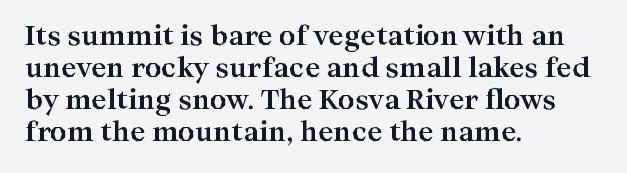
{"italic": "no", "bold": "yes", "underline": "no", "align": "left", "line_spacing_ratio": 1.23, "letter_spacing": "normal", "letter_spacing_em": 0.0, "glyph_px": 26}
